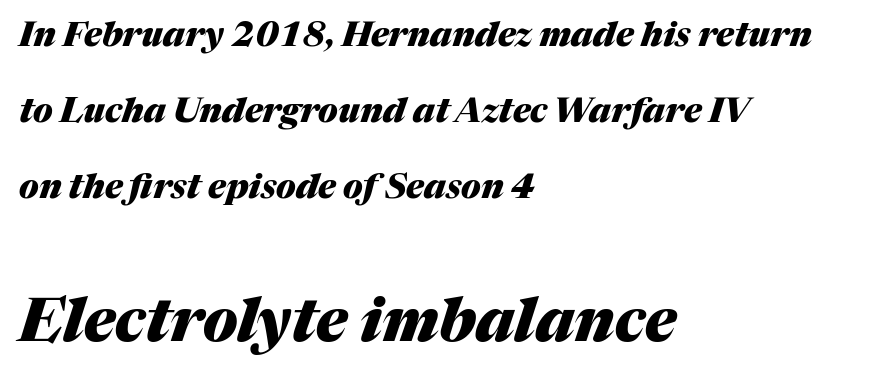
Q: Is the text bold? A: Yes.
Q: Is the text italic (slanted)? A: Yes, it leans right by about 17 degrees.
Q: Is the text underlined? A: No.
Q: How is the paragraph aligned? A: Left-aligned.
Q: Is the spacing between letters normal or unusually wide? A: Normal.
Q: Is the spacing between lines tight, normal or loose? A: Loose.
Q: Which block of text is set in a larger size, the first (top) or the second (bottom)? A: The second (bottom) one.
Q: Width (condensed, normal, or wide)? A: Normal.
Q: Stroke contrast? A: Medium.
Q: x-height? A: Medium.
Q: Monospaced? A: No.
